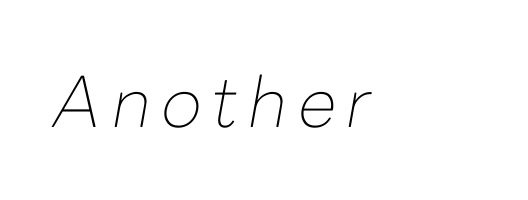
The image shows 70 px thin type, italic (leaning right); set not underlined; low stroke contrast and a medium x-height.
